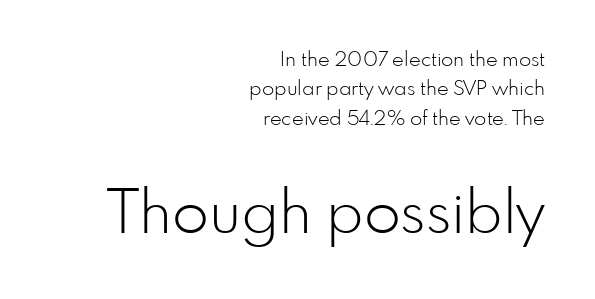
Q: Is the text bold? A: No.
Q: Is the text italic (slanted)? A: No, it is upright.
Q: Is the typeface a serif or a sans-serif typeface? A: Sans-serif.
Q: Is the text underlined? A: No.
Q: How is the paragraph aligned? A: Right-aligned.
Q: Is the spacing between letters normal or unusually wide? A: Normal.
Q: Is the spacing between lines tight, normal or loose? A: Normal.
Q: Which block of text is set in a larger size, the first (top) or the second (bottom)? A: The second (bottom) one.
Q: Width (condensed, normal, or wide)? A: Normal.
Q: Stroke contrast? A: Low.
Q: x-height? A: Small.
Q: Monospaced? A: No.
